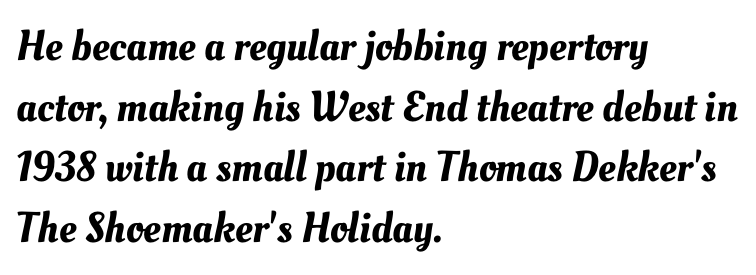
The image shows 43 px text type; set left-aligned, normal line spacing (1.41x), normal letter spacing, not underlined; medium stroke contrast and a small x-height.
